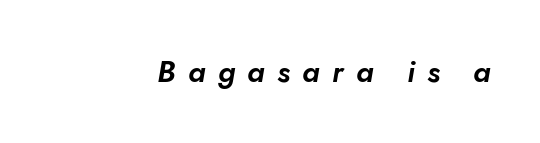
The image shows 30 px sans-serif type; set unusually wide letter spacing (+0.41 em), not underlined; low stroke contrast and a small x-height.
